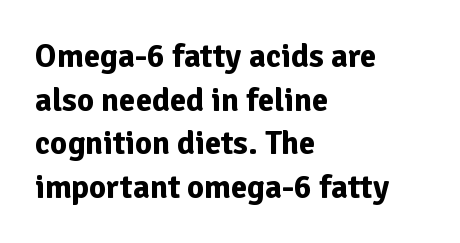
{"serif": "no", "italic": "no", "bold": "yes", "weight": "bold", "width": "normal", "stroke_contrast": "low", "x_height": "medium", "monospaced": "no", "underline": "no", "align": "left", "line_spacing": "normal", "line_spacing_ratio": 1.32, "letter_spacing": "normal", "letter_spacing_em": 0.0, "glyph_px": 33}
